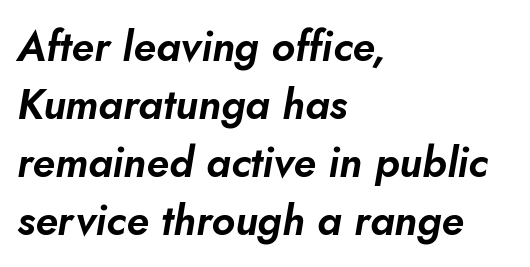
{"italic": "yes", "lean": "right", "slant_degrees": 10, "width": "normal", "stroke_contrast": "low", "x_height": "small", "monospaced": "no", "underline": "no", "align": "left", "line_spacing": "normal", "line_spacing_ratio": 1.38, "letter_spacing": "normal", "letter_spacing_em": 0.0, "glyph_px": 42}
